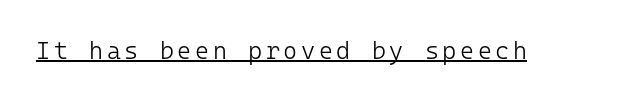
The image shows 24 px text type, upright; set underlined.
